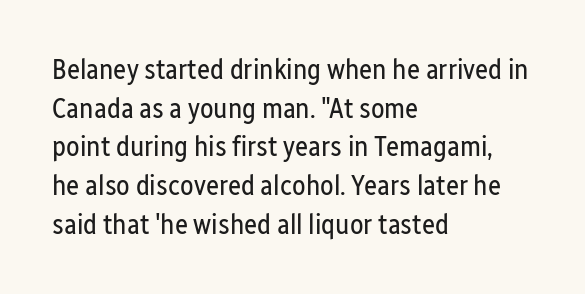
Q: Is the text bold? A: No.
Q: Is the text italic (slanted)? A: No, it is upright.
Q: Is the typeface a serif or a sans-serif typeface? A: Sans-serif.
Q: Is the text underlined? A: No.
Q: How is the paragraph aligned? A: Left-aligned.
Q: Is the spacing between letters normal or unusually wide? A: Normal.
Q: Is the spacing between lines tight, normal or loose? A: Normal.
Q: Width (condensed, normal, or wide)? A: Condensed.
Q: Stroke contrast? A: Low.
Q: x-height? A: Medium.
Q: Monospaced? A: No.
